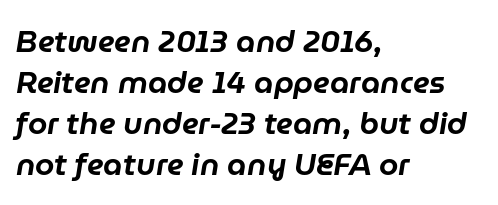
This sample uses an oblique cut, with every glyph tilted off the vertical. The rendering uses a moderate line-height, typical for paragraphs. The rendering uses natural spacing where letterforms have individual widths. Casual observation: everything's shoved over to the left.
